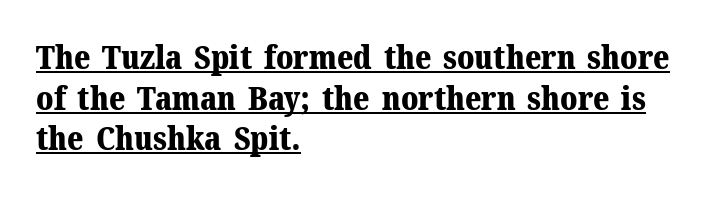
Caption: lettering with a line underneath. Reading down the block, your eye returns to a fixed left position each line. Look at the tracking — it's just the regular setting, nothing added. Vertical strokes here are truly vertical. This sample has the flowing, uneven cadence of proportional lettering. Is this a sans? No — the strokes have serifs.
